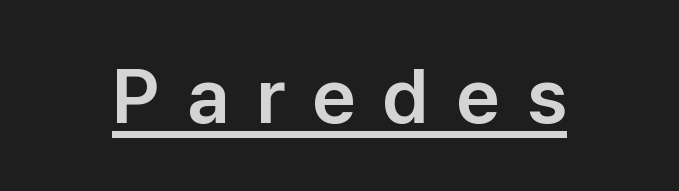
Quick note: underline on. Unlike italic type, these characters show no tilt at all. Do the characters align in a grid? No, the font is proportional. Nope, no serifs anywhere on these letters. The letters are spread apart with noticeably loose tracking.
